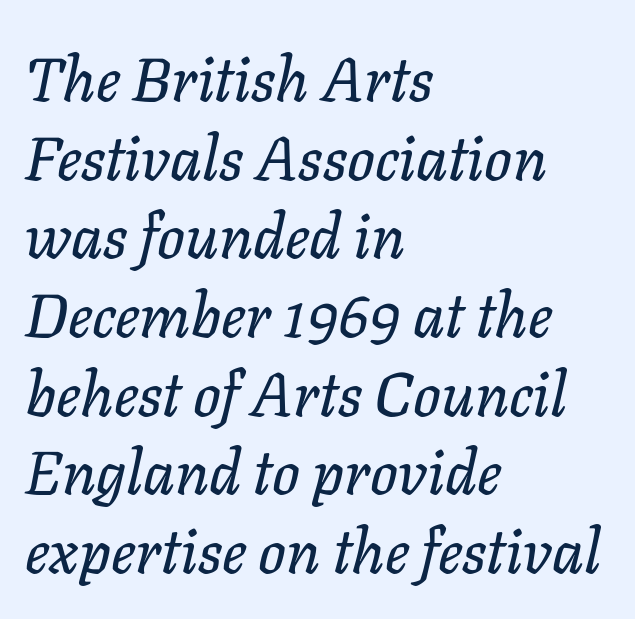
{"italic": "yes", "lean": "right", "slant_degrees": 11, "width": "normal", "stroke_contrast": "low", "x_height": "medium", "monospaced": "no", "underline": "no", "align": "left", "line_spacing": "normal", "line_spacing_ratio": 1.29, "letter_spacing": "normal", "letter_spacing_em": 0.0, "glyph_px": 61}
